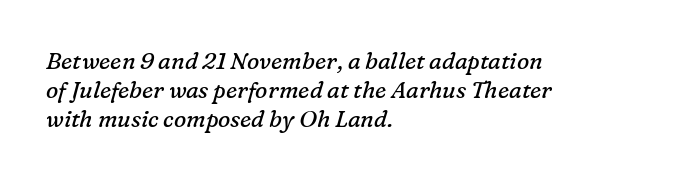
Q: Is the text bold? A: No.
Q: Is the text italic (slanted)? A: Yes, it leans right by about 16 degrees.
Q: Is the text underlined? A: No.
Q: How is the paragraph aligned? A: Left-aligned.
Q: Is the spacing between letters normal or unusually wide? A: Normal.
Q: Is the spacing between lines tight, normal or loose? A: Normal.
